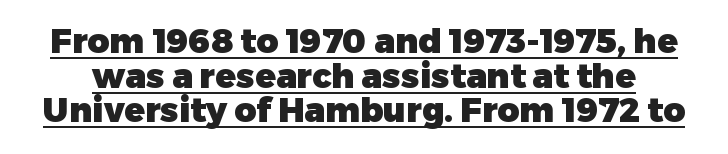
The image shows 34 px heavy sans-serif type, upright; set tight line spacing (1.02x), normal letter spacing, underlined; low stroke contrast and a medium x-height.
